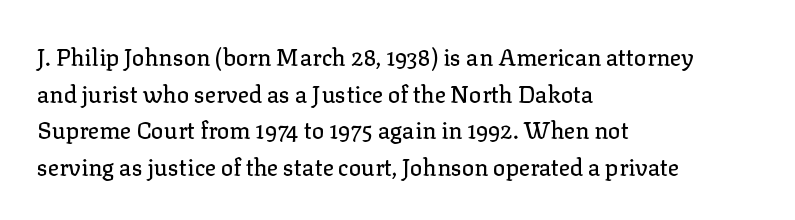
Rendered with straight, roman letterforms. Notice how the passage keeps a crisp vertical edge on the left only. A typesetter would call this leading conventional body-copy spacing. Is the letter spacing exaggerated? No — it looks like the ordinary default.
